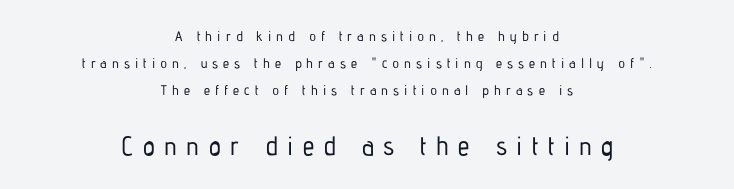
{"italic": "no", "underline": "no", "align": "center", "line_spacing": "loose", "line_spacing_ratio": 1.93, "letter_spacing": "wide", "letter_spacing_em": 0.36, "larger_block": "second", "size_ratio": 1.86, "glyph_px": 26}
